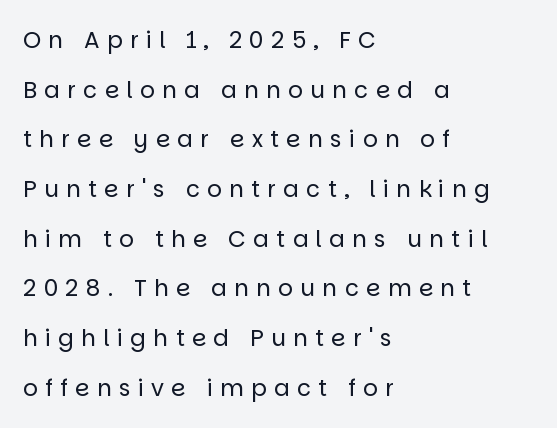
{"italic": "no", "bold": "no", "underline": "no", "align": "left", "line_spacing": "loose", "line_spacing_ratio": 2.16, "letter_spacing": "wide", "letter_spacing_em": 0.32, "glyph_px": 23}
